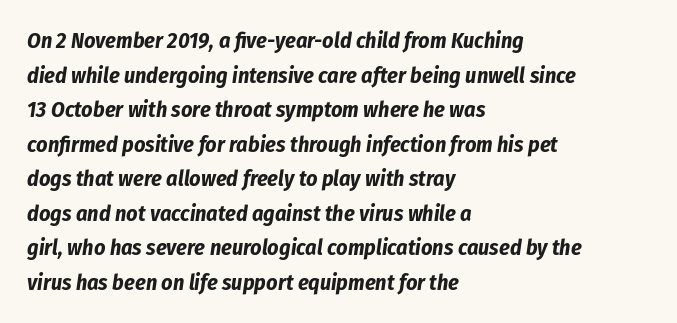
Successive baselines arrive at the customary interval. Each glyph is drawn with heavy, bold strokes. Nobody touched the tracking dial on this one. If you drew a line through each stem, it would be angled.
